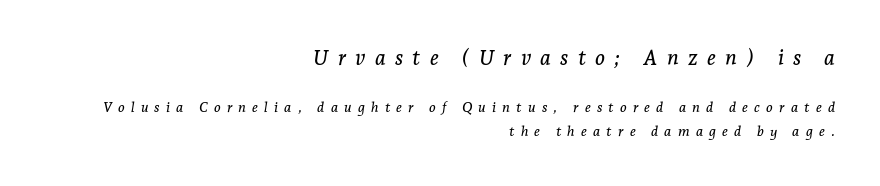
The image shows 21 px text type, italic (leaning right); set right-aligned, line spacing 1.73x, unusually wide letter spacing (+0.44 em), not underlined; the first (top) block is 1.5x larger.
